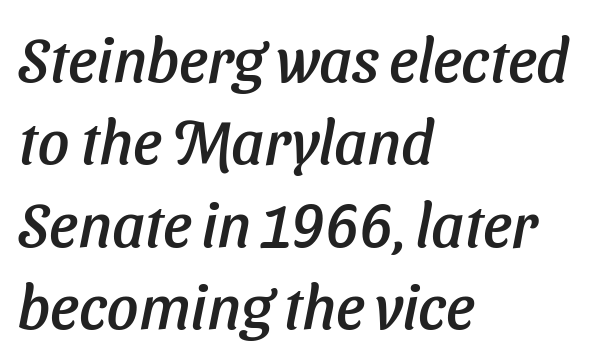
The image shows 62 px text type, italic (leaning right); set left-aligned, normal line spacing (1.33x), normal letter spacing, not underlined; low stroke contrast and a medium x-height.
